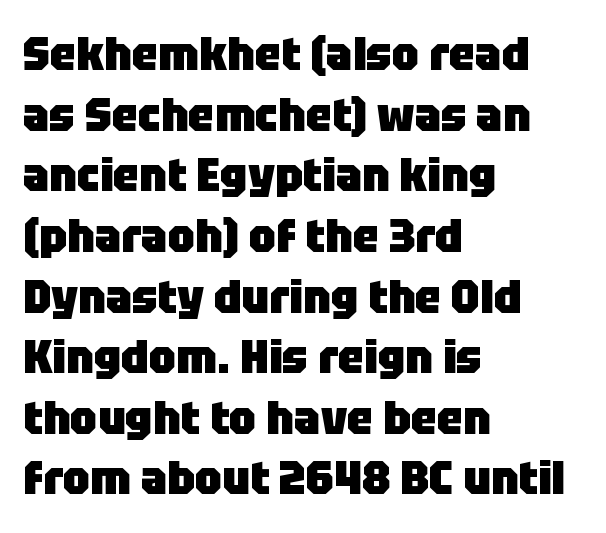
Spacing verdict: proportional, widths tailored to each character. Horizontal alignment here is leftward, the default for most running prose. Notice how thick the strokes are: this is what a full bold looks like. A typesetter would mark this as roman, not italic. The area under the type is left untouched.
